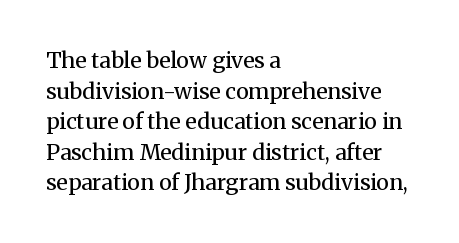
{"italic": "no", "bold": "no", "underline": "no", "align": "left", "line_spacing": "normal", "line_spacing_ratio": 1.39, "letter_spacing": "normal", "letter_spacing_em": 0.0, "glyph_px": 22}
